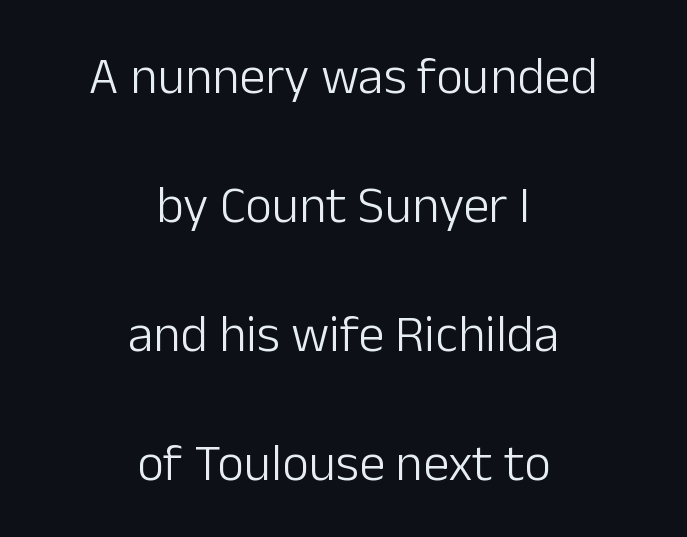
The image shows 52 px light sans-serif type, upright; set centered, loose line spacing (2.48x), normal letter spacing, not underlined; low stroke contrast and a medium x-height.
